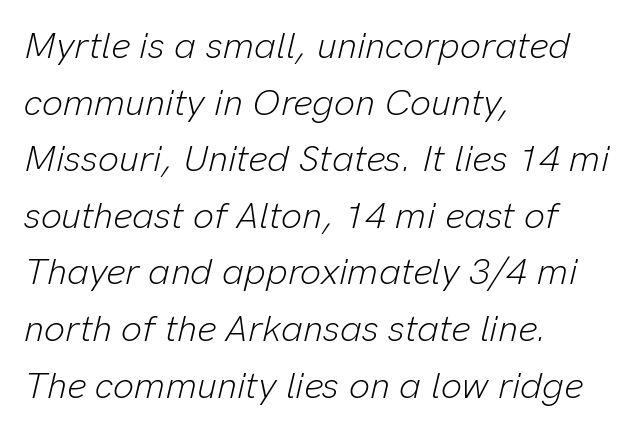
The image shows 37 px light type, italic (leaning right); set left-aligned, normal line spacing (1.53x), normal letter spacing, not underlined; low stroke contrast and a medium x-height.
